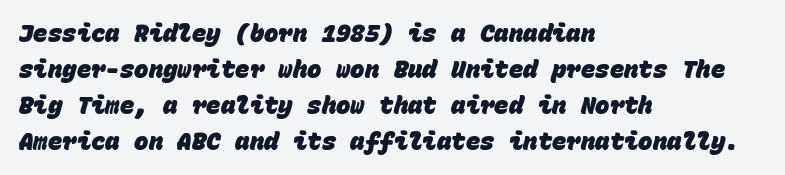
{"bold": "yes", "underline": "no", "align": "left", "line_spacing": "normal", "line_spacing_ratio": 1.5, "letter_spacing": "normal", "letter_spacing_em": 0.0, "glyph_px": 24}
